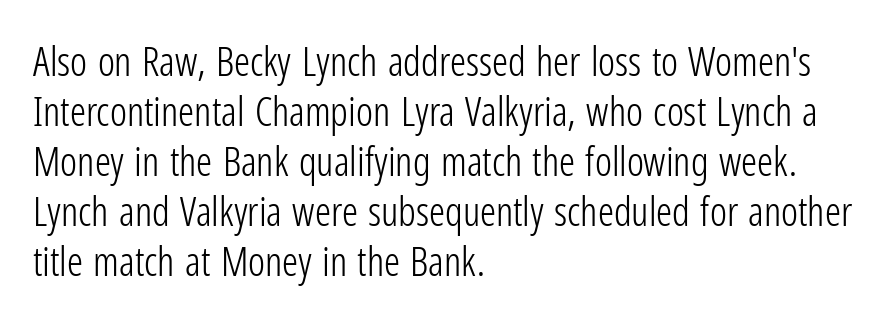
{"serif": "no", "italic": "no", "bold": "no", "weight": "light", "width": "condensed", "stroke_contrast": "low", "x_height": "medium", "monospaced": "no", "underline": "no", "align": "left", "line_spacing": "normal", "line_spacing_ratio": 1.25, "letter_spacing": "normal", "letter_spacing_em": 0.0, "glyph_px": 40}
